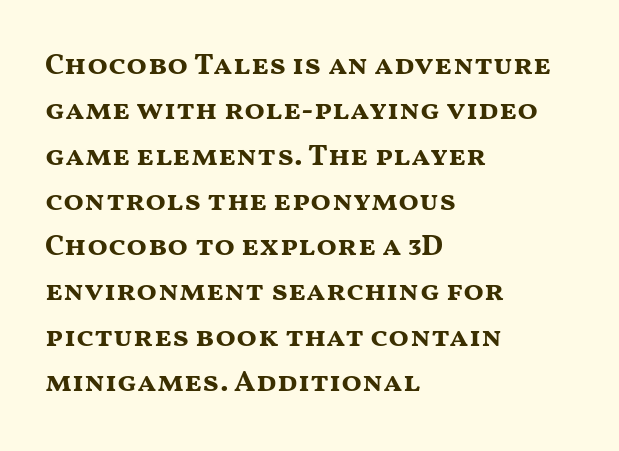
The image shows 30 px bold, wide sans-serif type, upright; set left-aligned, normal line spacing (1.51x), normal letter spacing, not underlined; medium stroke contrast and a medium x-height.
